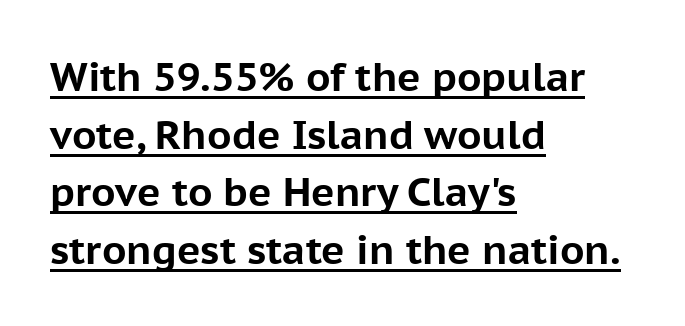
Caption: multi-line text, flush left, ragged right. These words are printed bold, with thick strokes throughout. Here the designer chose a conventional face with non-uniform glyph widths. The passage shown stacks its lines at a standard gap. This is underlined copy, the kind a proofreader might mark for attention. These lines keep a tight, regular rhythm from letter to letter.
